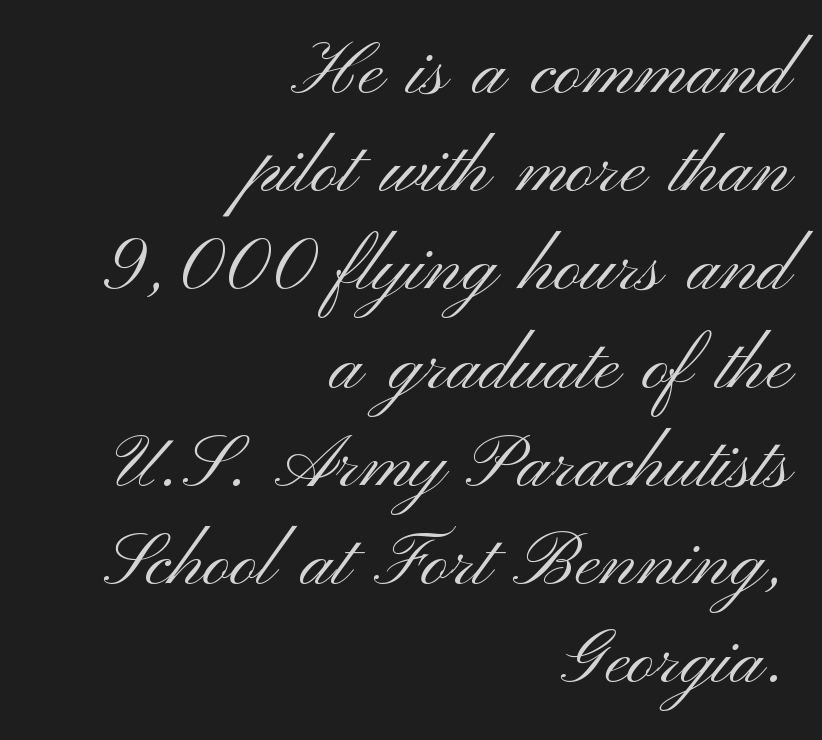
{"serif": "no", "bold": "no", "weight": "light", "width": "wide", "stroke_contrast": "medium", "x_height": "small", "monospaced": "no", "underline": "no", "align": "right", "line_spacing": "normal", "line_spacing_ratio": 1.31, "letter_spacing": "normal", "letter_spacing_em": 0.0, "glyph_px": 75}
